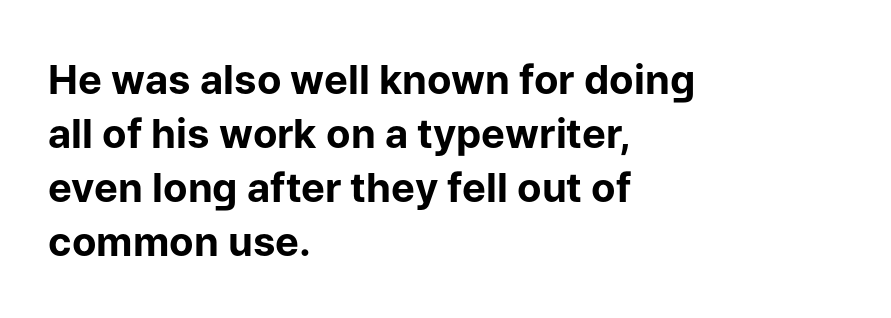
{"serif": "no", "italic": "no", "bold": "yes", "weight": "bold", "width": "normal", "stroke_contrast": "low", "x_height": "medium", "monospaced": "no", "underline": "no", "align": "left", "line_spacing": "normal", "line_spacing_ratio": 1.35, "letter_spacing": "normal", "letter_spacing_em": 0.0, "glyph_px": 40}
